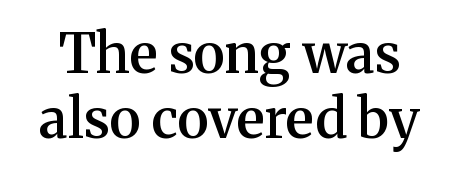
Q: Is the text bold? A: Semi-bold.
Q: Is the text italic (slanted)? A: No, it is upright.
Q: Is the typeface a serif or a sans-serif typeface? A: Serif.
Q: Is the text underlined? A: No.
Q: Is the spacing between letters normal or unusually wide? A: Normal.
Q: Width (condensed, normal, or wide)? A: Normal.
Q: Stroke contrast? A: Medium.
Q: x-height? A: Medium.
Q: Monospaced? A: No.
